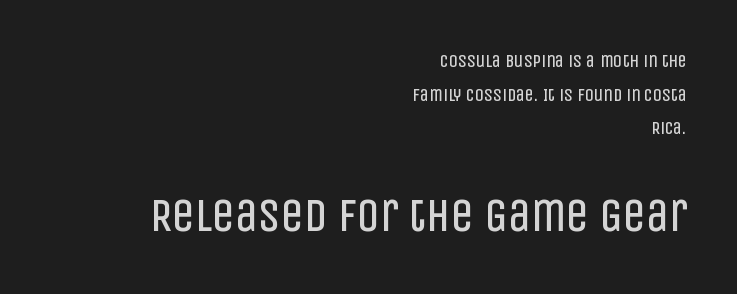
{"serif": "no", "italic": "no", "bold": "no", "weight": "regular", "width": "condensed", "stroke_contrast": "low", "x_height": "large", "monospaced": "no", "underline": "no", "align": "right", "line_spacing_ratio": 1.87, "letter_spacing": "normal", "letter_spacing_em": 0.0, "larger_block": "second", "size_ratio": 2.56, "glyph_px": 46}
